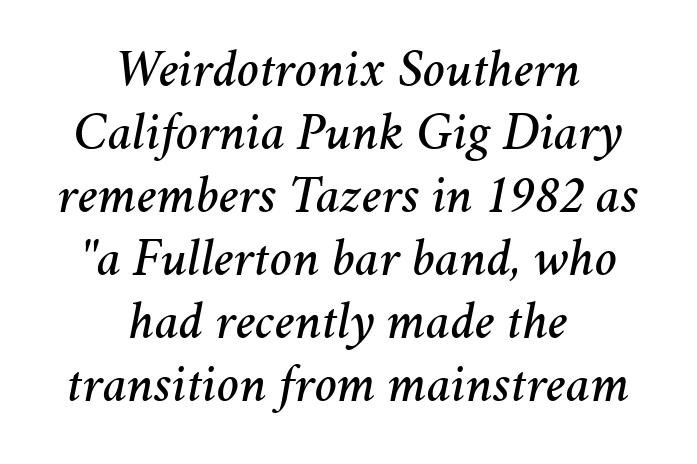
The image shows 53 px text type, italic (leaning right); set centered, line spacing 1.19x, normal letter spacing, not underlined; medium stroke contrast and a medium x-height.
